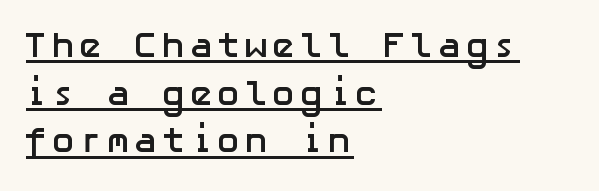
{"serif": "no", "italic": "no", "bold": "yes", "weight": "semibold", "width": "normal", "stroke_contrast": "low", "x_height": "medium", "underline": "yes", "align": "left", "line_spacing": "normal", "line_spacing_ratio": 1.32, "glyph_px": 36}
